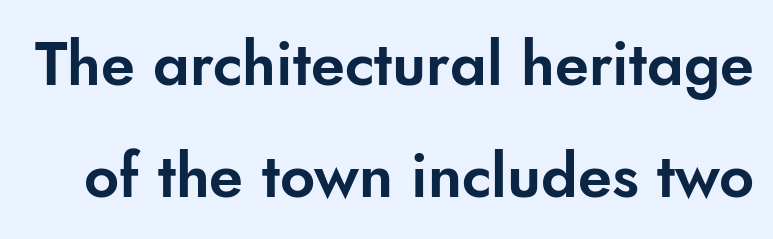
Q: Is the text italic (slanted)? A: No, it is upright.
Q: Is the typeface a serif or a sans-serif typeface? A: Sans-serif.
Q: Is the text underlined? A: No.
Q: Is the spacing between letters normal or unusually wide? A: Normal.
Q: Width (condensed, normal, or wide)? A: Normal.
Q: Stroke contrast? A: Low.
Q: x-height? A: Small.
Q: Monospaced? A: No.
